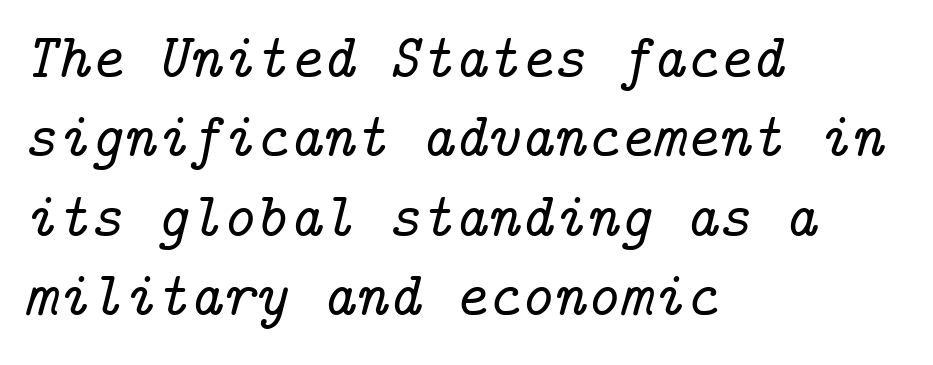
{"serif": "yes", "italic": "yes", "lean": "right", "slant_degrees": 14, "width": "normal", "stroke_contrast": "low", "x_height": "medium", "underline": "no", "align": "left", "line_spacing": "normal", "line_spacing_ratio": 1.26, "letter_spacing": "normal", "letter_spacing_em": 0.0, "glyph_px": 63}
